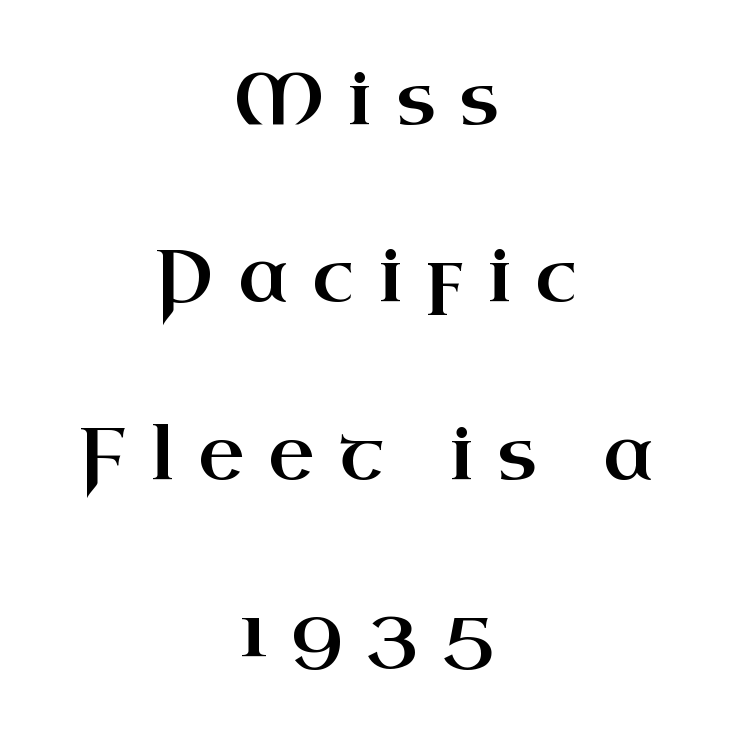
Q: Is the text italic (slanted)? A: No, it is upright.
Q: Is the typeface a serif or a sans-serif typeface? A: Serif.
Q: Is the text underlined? A: No.
Q: How is the paragraph aligned? A: Centered.
Q: Is the spacing between letters normal or unusually wide? A: Unusually wide.
Q: Is the spacing between lines tight, normal or loose? A: Loose.
Q: Width (condensed, normal, or wide)? A: Wide.
Q: Stroke contrast? A: High.
Q: x-height? A: Small.
Q: Monospaced? A: No.
